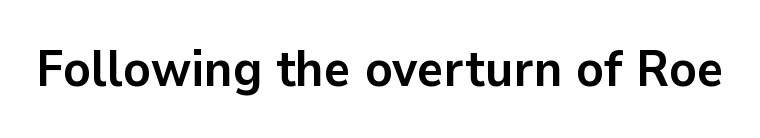
The image shows 51 px semibold sans-serif type, upright; set normal letter spacing, not underlined; low stroke contrast and a medium x-height.
